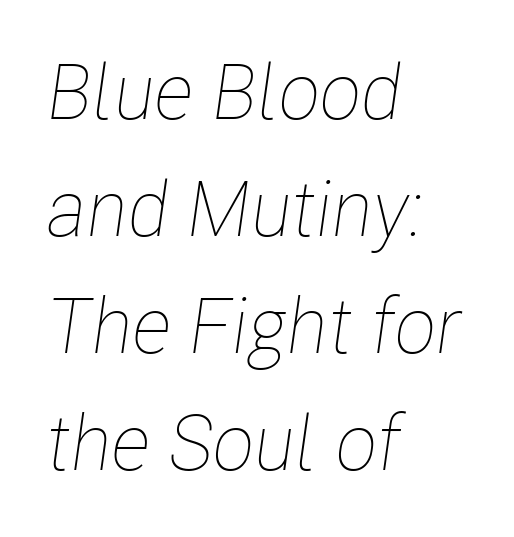
Q: Is the text bold? A: No.
Q: Is the text italic (slanted)? A: Yes, it leans right by about 8 degrees.
Q: Is the text underlined? A: No.
Q: How is the paragraph aligned? A: Left-aligned.
Q: Is the spacing between letters normal or unusually wide? A: Normal.
Q: Is the spacing between lines tight, normal or loose? A: Normal.
Q: Width (condensed, normal, or wide)? A: Condensed.
Q: Stroke contrast? A: Low.
Q: x-height? A: Medium.
Q: Monospaced? A: No.
